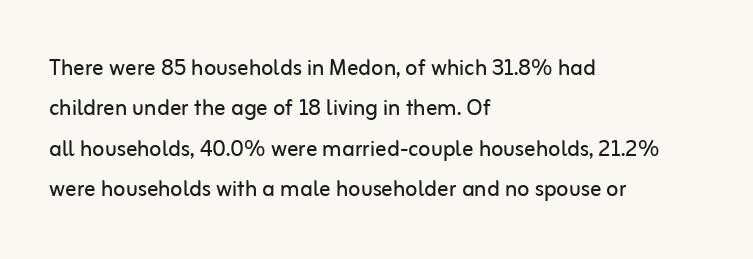
This sample is left-justified, so line endings fall wherever the words run out. Tracking value appears to be zero — textbook default spacing. Serifs: no, the terminals of the letterforms are clean. A light-to-regular cut is what we see here. The letters advance in unequal steps, a hallmark of proportional type.
